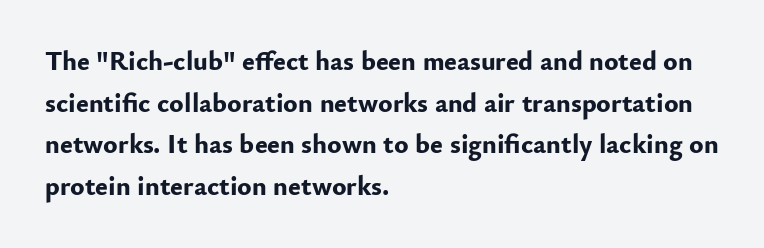
Q: Is the text bold? A: Yes.
Q: Is the text italic (slanted)? A: No, it is upright.
Q: Is the text underlined? A: No.
Q: How is the paragraph aligned? A: Left-aligned.
Q: Is the spacing between letters normal or unusually wide? A: Normal.
Q: Is the spacing between lines tight, normal or loose? A: Normal.
